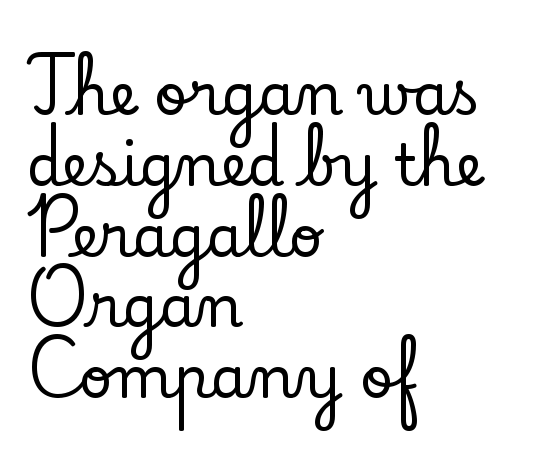
If you drew a ruler down the left edge, every line would touch it. You could call the tracking neutral — neither tight nor loose. Only glyphs here, with clear space below each row. Every stem runs plumb, perpendicular to the baseline. Typographically, this falls in the serif category.
